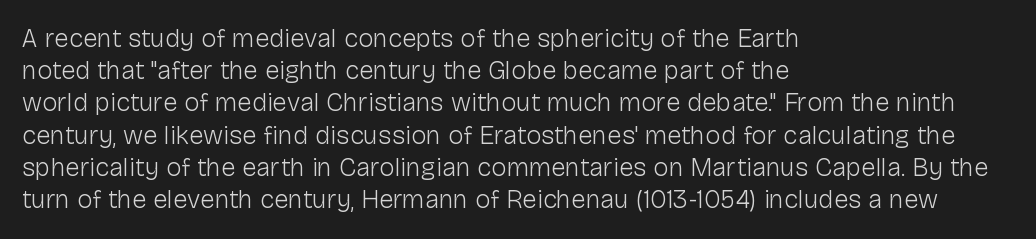
No letter is thick-stroked: the sample isn't bold. The lettering stays uniformly vertical, giving the passage a roman look. This sample uses plain, unmodified letter spacing. These lines stack with their left ends in a neat column. The gap between lines stays unmarked.
